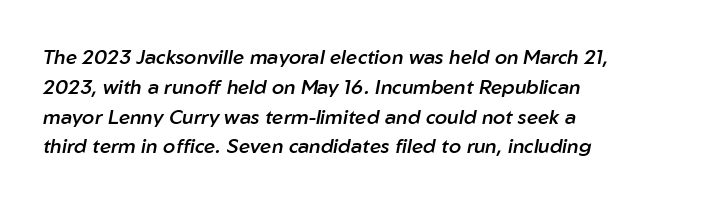
{"italic": "yes", "lean": "right", "slant_degrees": 10, "bold": "semi", "underline": "no", "align": "left", "line_spacing": "normal", "line_spacing_ratio": 1.49, "letter_spacing": "normal", "letter_spacing_em": 0.0, "glyph_px": 20}
